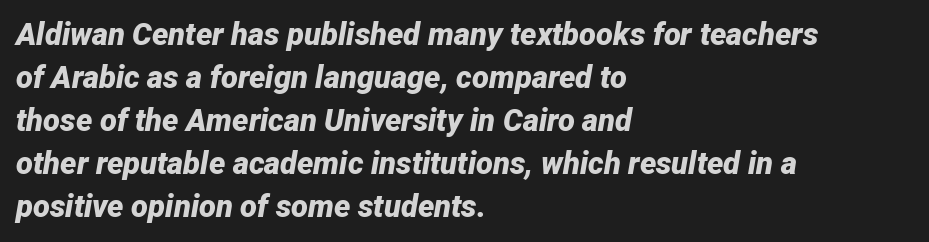
The image shows 31 px bold type, italic (leaning right); set left-aligned, normal line spacing (1.39x), normal letter spacing, not underlined; low stroke contrast and a medium x-height.
